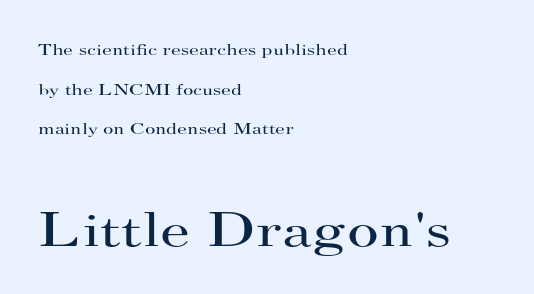
Q: Is the text bold? A: No.
Q: Is the text italic (slanted)? A: No, it is upright.
Q: Is the typeface a serif or a sans-serif typeface? A: Serif.
Q: Is the text underlined? A: No.
Q: How is the paragraph aligned? A: Left-aligned.
Q: Is the spacing between letters normal or unusually wide? A: Normal.
Q: Is the spacing between lines tight, normal or loose? A: Loose.
Q: Which block of text is set in a larger size, the first (top) or the second (bottom)? A: The second (bottom) one.
Q: Width (condensed, normal, or wide)? A: Wide.
Q: Stroke contrast? A: High.
Q: x-height? A: Small.
Q: Monospaced? A: No.
